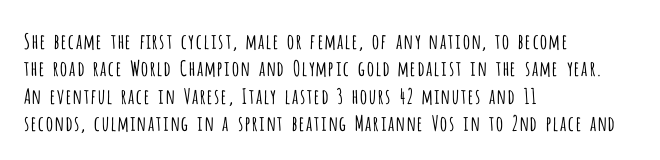
{"italic": "no", "bold": "no", "underline": "no", "align": "left", "line_spacing": "normal", "line_spacing_ratio": 1.3, "letter_spacing": "normal", "letter_spacing_em": 0.0, "glyph_px": 21}
